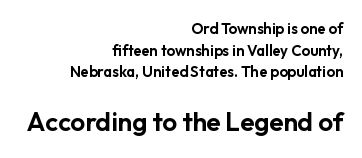
Q: Is the text italic (slanted)? A: No, it is upright.
Q: Is the text underlined? A: No.
Q: How is the paragraph aligned? A: Right-aligned.
Q: Is the spacing between letters normal or unusually wide? A: Normal.
Q: Is the spacing between lines tight, normal or loose? A: Normal.
Q: Which block of text is set in a larger size, the first (top) or the second (bottom)? A: The second (bottom) one.
